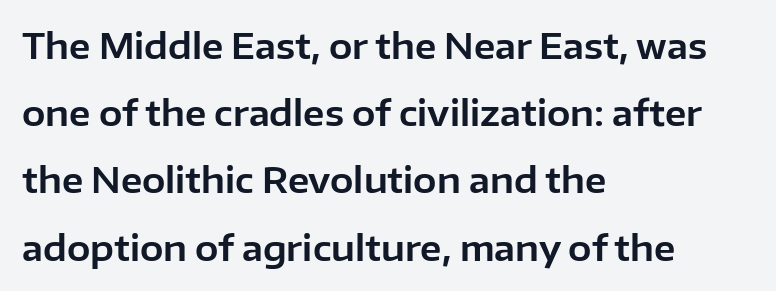
{"serif": "no", "italic": "no", "width": "normal", "stroke_contrast": "low", "x_height": "medium", "monospaced": "no", "underline": "no", "align": "left", "line_spacing": "loose", "line_spacing_ratio": 1.92, "letter_spacing": "normal", "letter_spacing_em": 0.0, "glyph_px": 35}
